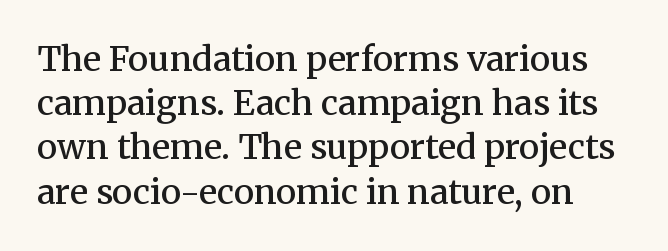
The image shows 34 px semibold serif type, upright; set normal line spacing (1.3x), normal letter spacing, not underlined; medium stroke contrast and a medium x-height.
